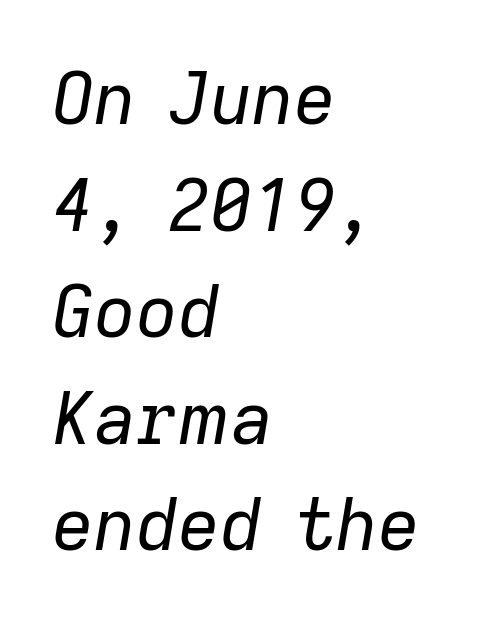
Q: Is the text bold? A: No.
Q: Is the text italic (slanted)? A: Yes, it leans right by about 9 degrees.
Q: Is the text underlined? A: No.
Q: How is the paragraph aligned? A: Left-aligned.
Q: Is the spacing between letters normal or unusually wide? A: Normal.
Q: Is the spacing between lines tight, normal or loose? A: Normal.
Q: Width (condensed, normal, or wide)? A: Normal.
Q: Stroke contrast? A: Low.
Q: x-height? A: Medium.
Q: Monospaced? A: No.
